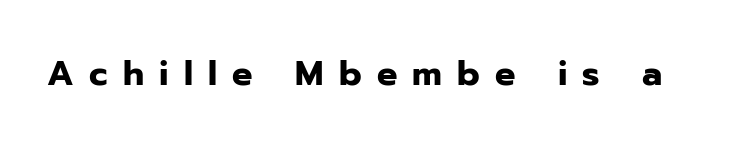
Q: Is the text bold? A: Yes.
Q: Is the text italic (slanted)? A: No, it is upright.
Q: Is the typeface a serif or a sans-serif typeface? A: Sans-serif.
Q: Is the text underlined? A: No.
Q: Is the spacing between letters normal or unusually wide? A: Unusually wide.
Q: Width (condensed, normal, or wide)? A: Normal.
Q: Stroke contrast? A: Low.
Q: x-height? A: Medium.
Q: Monospaced? A: No.
